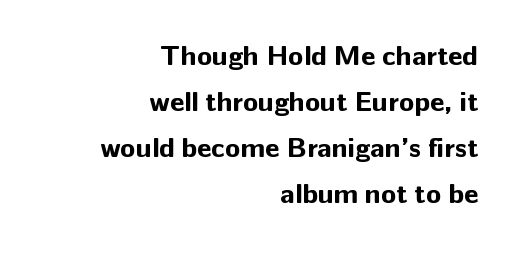
In terms of posture, this sample is upright. Words appear dense and cohesive because spacing is normal. Compared with a flush-left layout, this one pins lines to the opposite, right side. Decoration check: the copy has no underline. Nope, no serifs anywhere on these letters.
